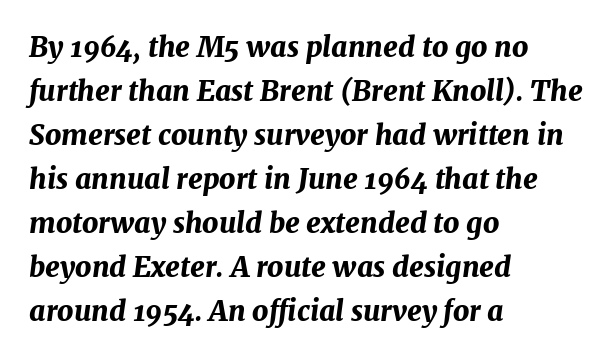
Alignment: flush left. Letter spacing: default. The designer left line spacing at the default. A full-strength bold gives these letters their thick strokes.
